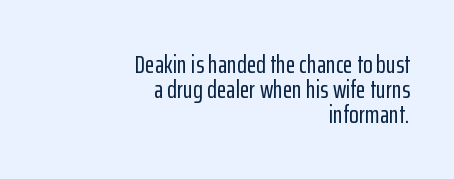
The image shows 25 px text type, upright; set right-aligned, tight line spacing (1.01x), normal letter spacing, not underlined.
